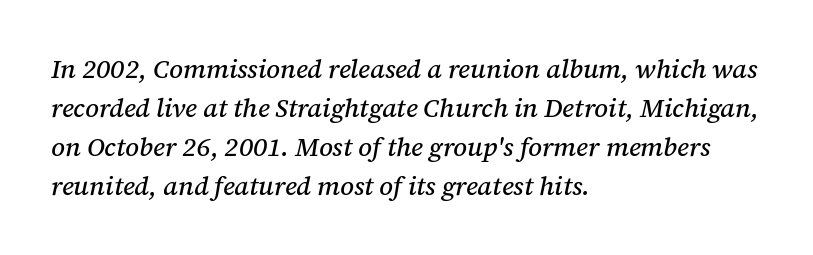
The space between consecutive lines is moderate. This rendering leaves character spacing at its baseline value. The specimen reads as italic at a glance. Line starts are locked; line ends wander.
